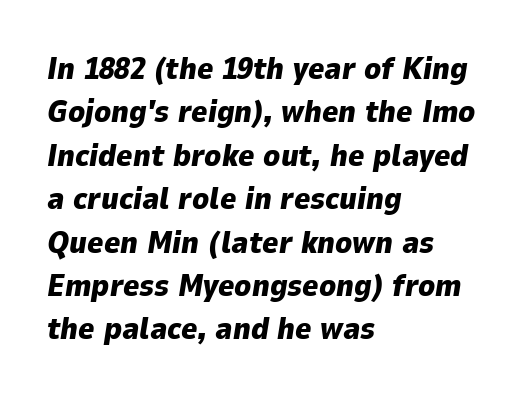
{"italic": "yes", "lean": "right", "slant_degrees": 9, "bold": "yes", "weight": "heavy", "width": "normal", "stroke_contrast": "low", "x_height": "medium", "monospaced": "no", "underline": "no", "align": "left", "line_spacing": "normal", "line_spacing_ratio": 1.4, "letter_spacing": "normal", "letter_spacing_em": 0.0, "glyph_px": 31}
